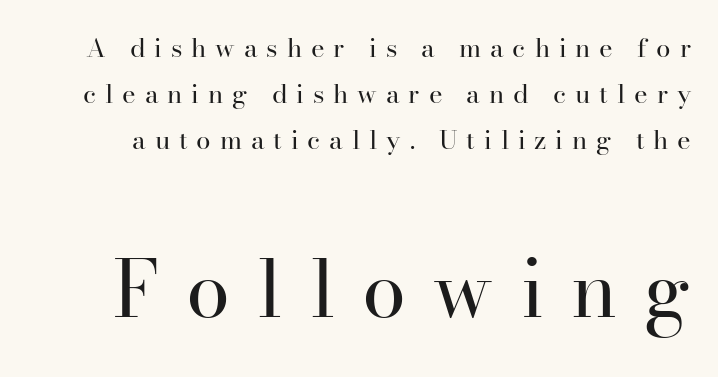
The image shows 79 px regular-weight serif type, upright; set line spacing 1.77x, unusually wide letter spacing (+0.34 em), not underlined; the second (bottom) block is 3.04x larger; high stroke contrast and a small x-height.
